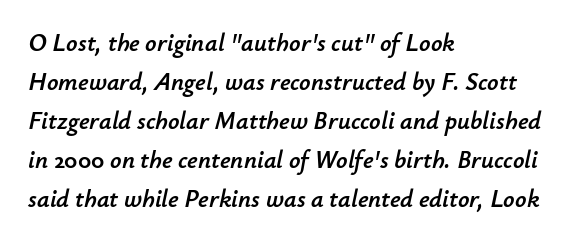
The specimen omits any rule beneath the text block's lines. The glyphs look as if they've been sheared to an angle. The text block is weighted toward the left margin, trailing off unevenly rightward. Vertically, the passage feels balanced, rows spaced as you'd expect. Tracking here is standard; glyphs follow each other at the usual distance.
